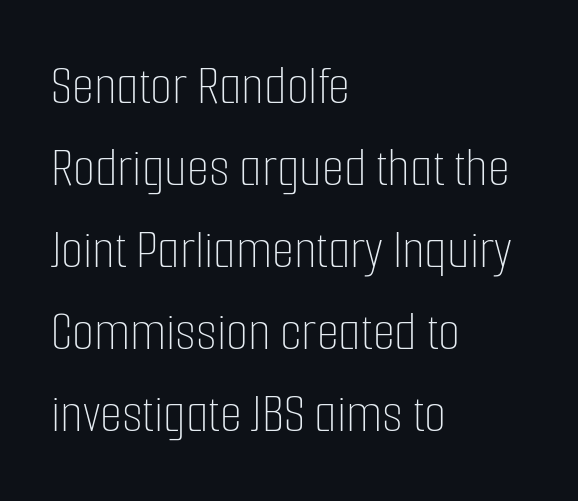
The image shows 57 px thin, condensed type, upright; set left-aligned, normal line spacing (1.44x), normal letter spacing, not underlined; low stroke contrast and a medium x-height.
